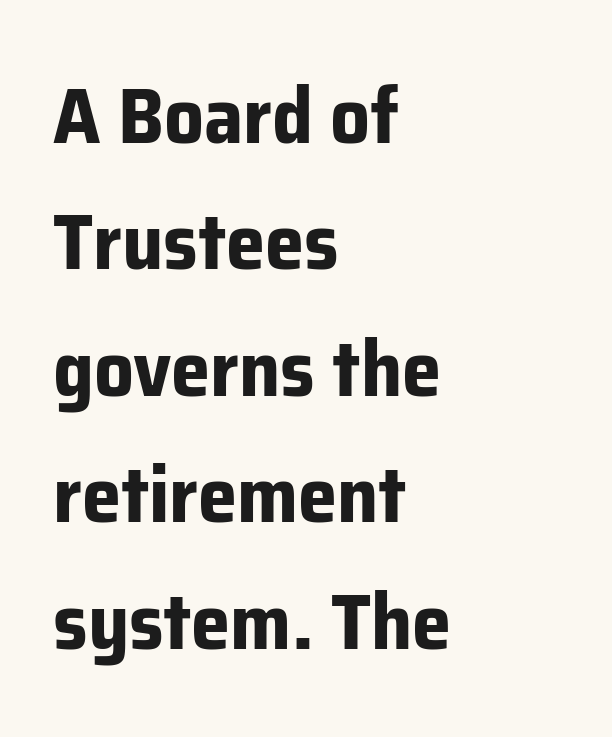
The image shows 79 px bold sans-serif type, upright; set left-aligned, normal line spacing (1.6x), normal letter spacing, not underlined; low stroke contrast and a medium x-height.
